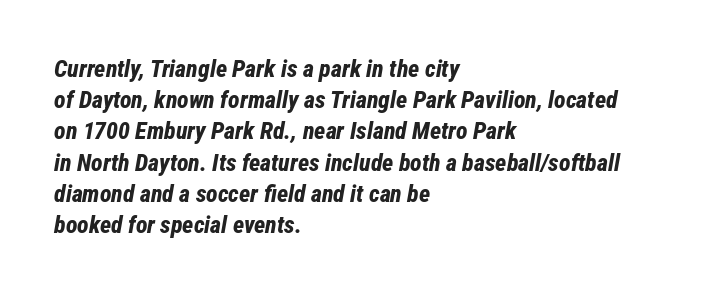
When letters slant like this, we call the style italic. Summary of weight: heavy, a full bold. Rule under the text: the space is simply empty. Vertically, the passage feels balanced, rows spaced as you'd expect. The ragged edge is on the right, which tells us the setting is flush left. Does extra space separate the letters? No, they use regular spacing.
